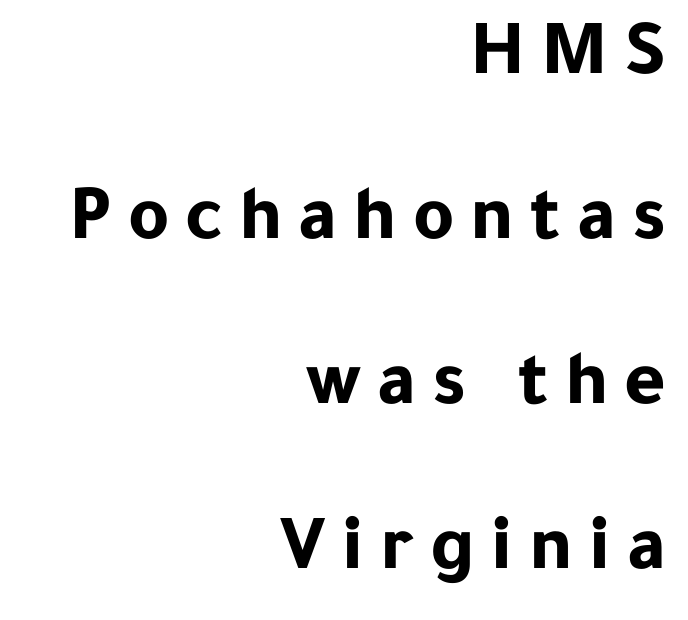
{"serif": "no", "italic": "no", "bold": "yes", "weight": "bold", "width": "normal", "stroke_contrast": "low", "x_height": "medium", "monospaced": "no", "underline": "no", "align": "right", "line_spacing": "loose", "line_spacing_ratio": 2.09, "letter_spacing": "wide", "letter_spacing_em": 0.2, "glyph_px": 79}
